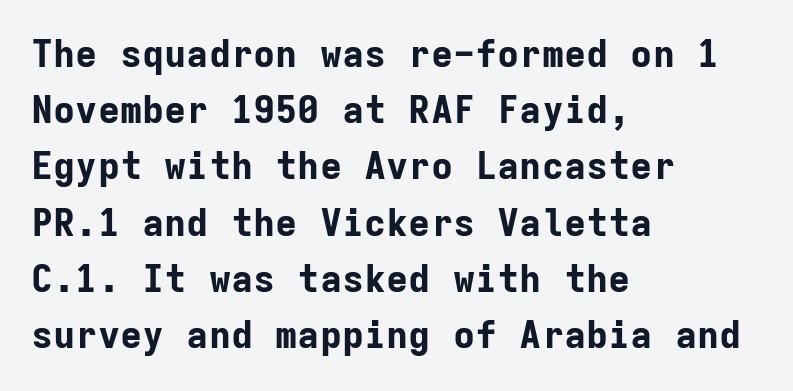
{"serif": "no", "italic": "no", "bold": "yes", "weight": "bold", "width": "normal", "stroke_contrast": "low", "x_height": "medium", "monospaced": "yes", "underline": "no", "align": "left", "line_spacing": "normal", "line_spacing_ratio": 1.52, "letter_spacing": "normal", "letter_spacing_em": 0.0, "glyph_px": 37}
